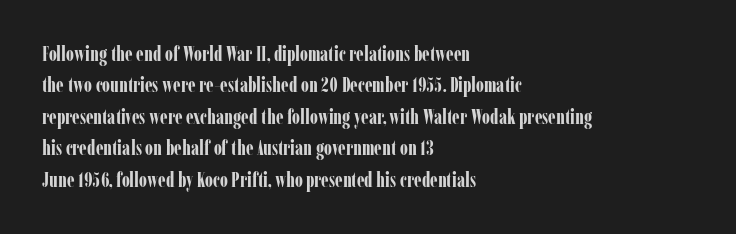
Ascenders rise straight up at ninety degrees. Just letters on the line, the space beneath them empty. Normally led — the rows are evenly, conventionally spaced. Here the glyphs are tracked normally, forming tight word shapes. The characters look thick and weighty, a clear bold.
